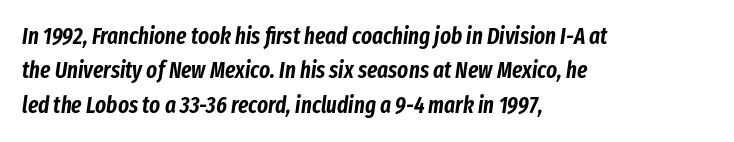
{"italic": "yes", "lean": "right", "slant_degrees": 8, "underline": "no", "align": "left", "line_spacing": "normal", "line_spacing_ratio": 1.49, "letter_spacing": "normal", "letter_spacing_em": 0.0, "glyph_px": 23}
